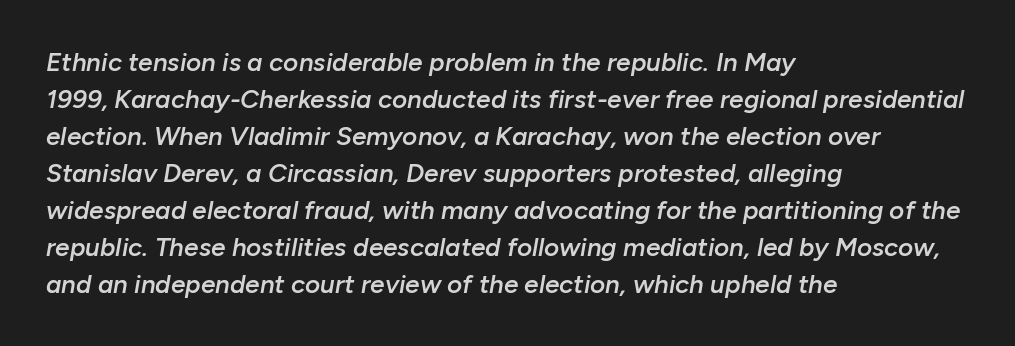
The image shows 26 px text type, italic (leaning right); set left-aligned, normal line spacing (1.42x), normal letter spacing, not underlined.
